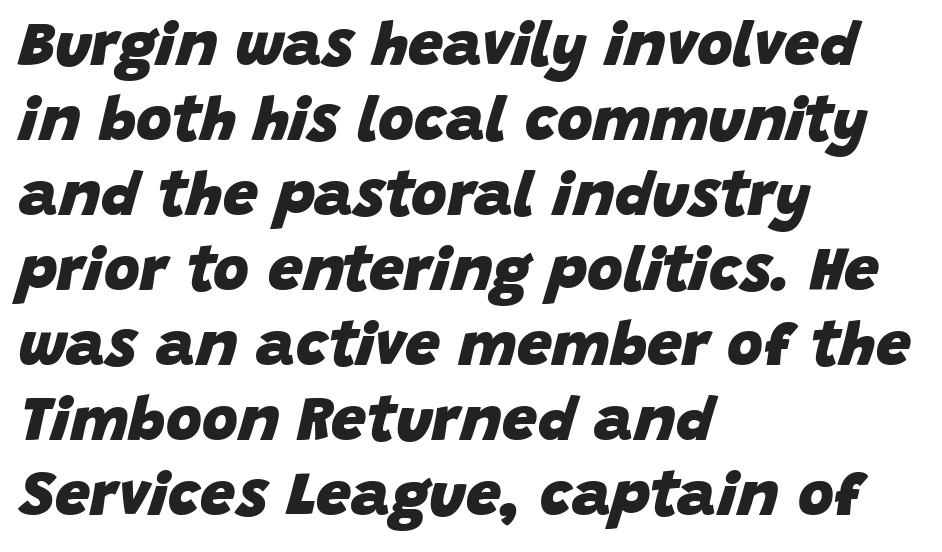
Q: Is the text bold? A: Yes.
Q: Is the text italic (slanted)? A: Yes, it leans right by about 15 degrees.
Q: Is the text underlined? A: No.
Q: How is the paragraph aligned? A: Left-aligned.
Q: Is the spacing between letters normal or unusually wide? A: Normal.
Q: Width (condensed, normal, or wide)? A: Normal.
Q: Stroke contrast? A: Low.
Q: x-height? A: Large.
Q: Monospaced? A: No.
